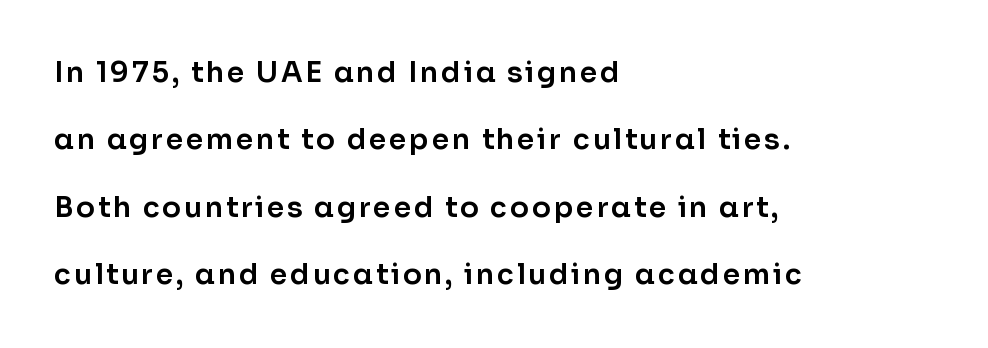
{"serif": "no", "italic": "no", "width": "normal", "stroke_contrast": "low", "x_height": "medium", "monospaced": "no", "underline": "no", "align": "left", "line_spacing": "loose", "line_spacing_ratio": 2.41, "glyph_px": 28}
